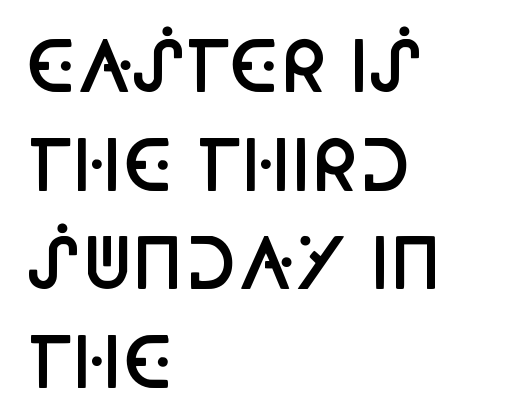
{"serif": "no", "italic": "no", "bold": "semi", "weight": "semibold", "width": "condensed", "stroke_contrast": "low", "x_height": "large", "monospaced": "no", "underline": "no", "align": "left", "line_spacing": "normal", "line_spacing_ratio": 1.43, "letter_spacing": "normal", "letter_spacing_em": 0.0, "glyph_px": 69}
